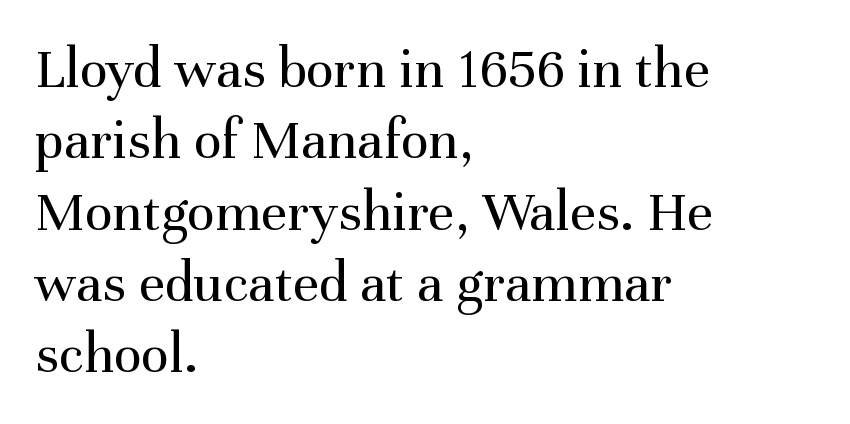
What kind of face is this? One with serifs. Glance below the letters and you will spot only blank space. Do the characters align in a grid? No, the font is proportional. Glyph-to-glyph distance matches everyday printed text. The setting favours the left margin, as ordinary paragraphs usually do. This is the regular roman posture of the typeface.
